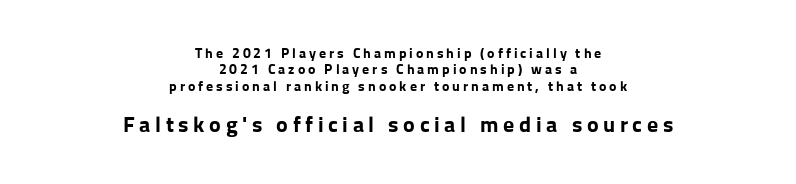
Q: Is the text bold? A: Yes.
Q: Is the text italic (slanted)? A: No, it is upright.
Q: Is the text underlined? A: No.
Q: How is the paragraph aligned? A: Centered.
Q: Is the spacing between letters normal or unusually wide? A: Unusually wide.
Q: Which block of text is set in a larger size, the first (top) or the second (bottom)? A: The second (bottom) one.
